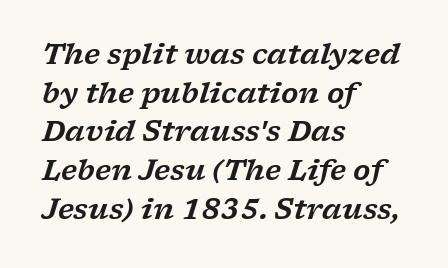
This rendering leaves character spacing at its baseline value. Think of a printed novel: that variable character pitch is what you see here. Check the space under the baseline: it is left empty. The axis of the letterforms is tilted away from vertical. The face used here is seriffed, in the tradition of book romans. If you measured baseline to baseline, you'd find a middling distance.
